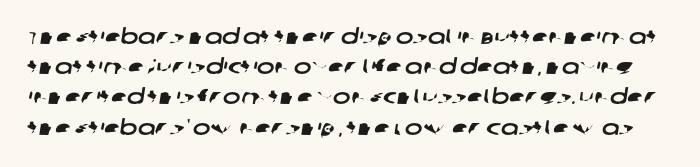
The letterforms sit shoulder to shoulder at normal distance. Each row of text sits above clean, open space. Leading: standard.
